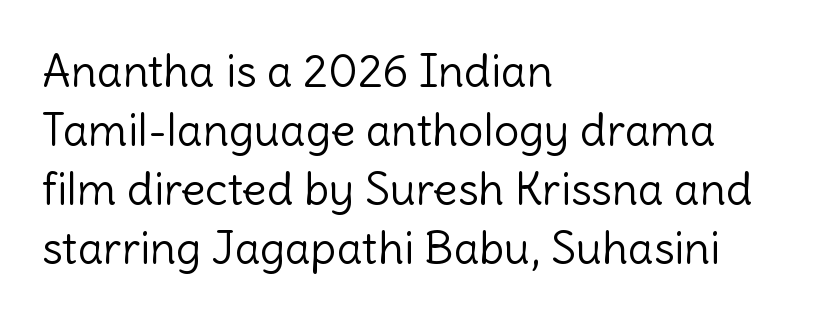
{"serif": "no", "italic": "no", "bold": "no", "weight": "light", "width": "normal", "x_height": "medium", "monospaced": "no", "underline": "no", "align": "left", "line_spacing": "normal", "line_spacing_ratio": 1.31, "letter_spacing": "normal", "letter_spacing_em": 0.0, "glyph_px": 45}
